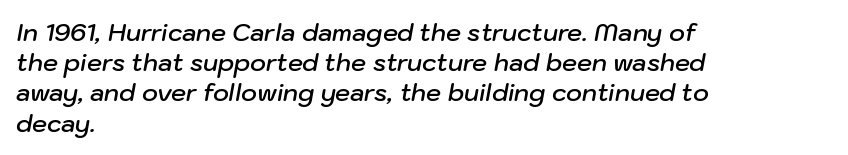
{"italic": "yes", "lean": "right", "slant_degrees": 10, "bold": "semi", "underline": "no", "align": "left", "line_spacing": "normal", "line_spacing_ratio": 1.26, "letter_spacing": "normal", "letter_spacing_em": 0.0, "glyph_px": 24}
